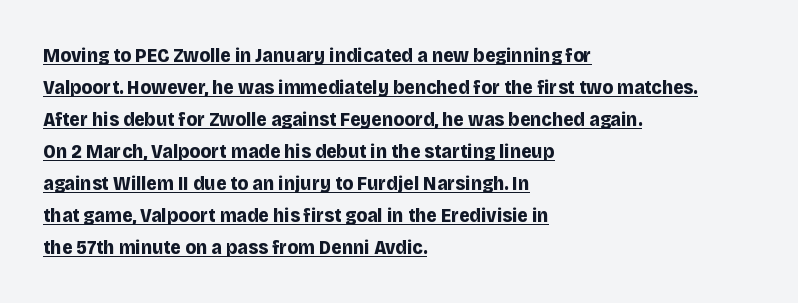
Q: Is the text bold? A: Yes.
Q: Is the text italic (slanted)? A: No, it is upright.
Q: Is the text underlined? A: Yes.
Q: How is the paragraph aligned? A: Left-aligned.
Q: Is the spacing between letters normal or unusually wide? A: Normal.
Q: Is the spacing between lines tight, normal or loose? A: Normal.
